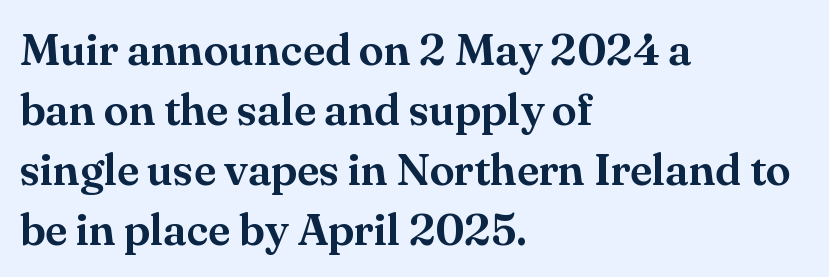
The image shows 45 px serif type, upright; set left-aligned, normal line spacing (1.33x), normal letter spacing, not underlined; medium stroke contrast and a small x-height.
